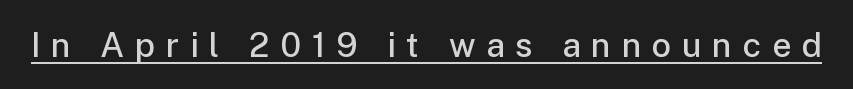
Q: Is the text bold? A: Semi-bold.
Q: Is the text italic (slanted)? A: No, it is upright.
Q: Is the typeface a serif or a sans-serif typeface? A: Sans-serif.
Q: Is the text underlined? A: Yes.
Q: Is the spacing between letters normal or unusually wide? A: Unusually wide.
Q: Width (condensed, normal, or wide)? A: Normal.
Q: Stroke contrast? A: Low.
Q: x-height? A: Medium.
Q: Monospaced? A: No.
